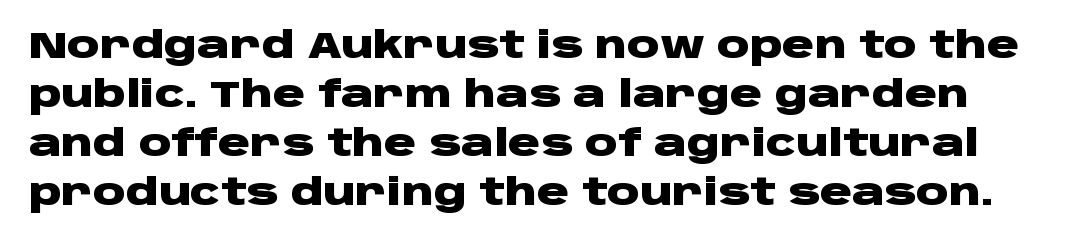
Observe the ordinary spacing: letters are neighbours, not strangers. Compared with typical paragraphs, the rows here are spaced about the same. The type family on display is of the sans-serif kind. The passage shown is not underscored anywhere. A typesetter would mark this as roman, not italic.
